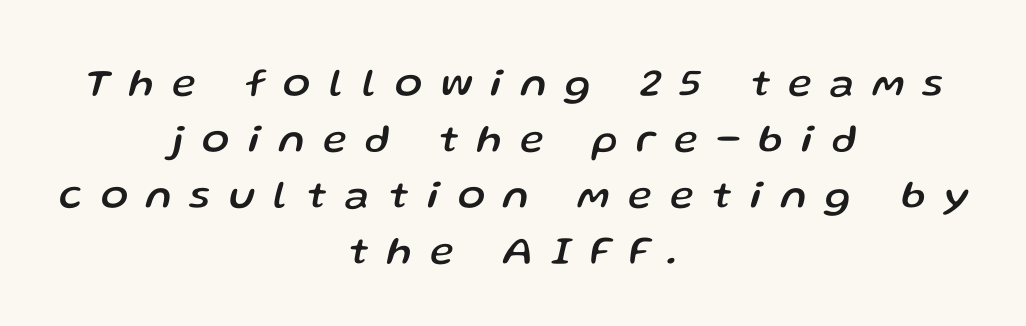
{"italic": "yes", "lean": "right", "slant_degrees": 13, "width": "normal", "stroke_contrast": "low", "x_height": "medium", "monospaced": "no", "underline": "no", "align": "center", "line_spacing": "normal", "line_spacing_ratio": 1.4, "letter_spacing": "wide", "letter_spacing_em": 0.47, "glyph_px": 40}
